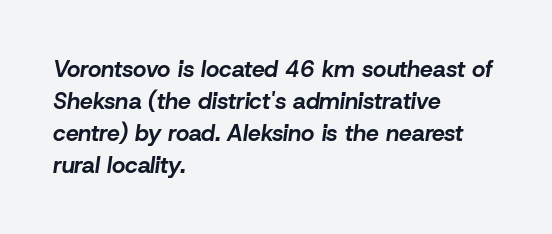
The axis of the letterforms is tilted away from vertical. Compared with typical body copy, the letter spacing here is the same. The specimen omits any rule beneath the text block's lines. The passage is arranged the way most books set body copy — flush left. The typesetting leans heavy: a genuine bold. The lines sit at an ordinary, default distance from one another.
